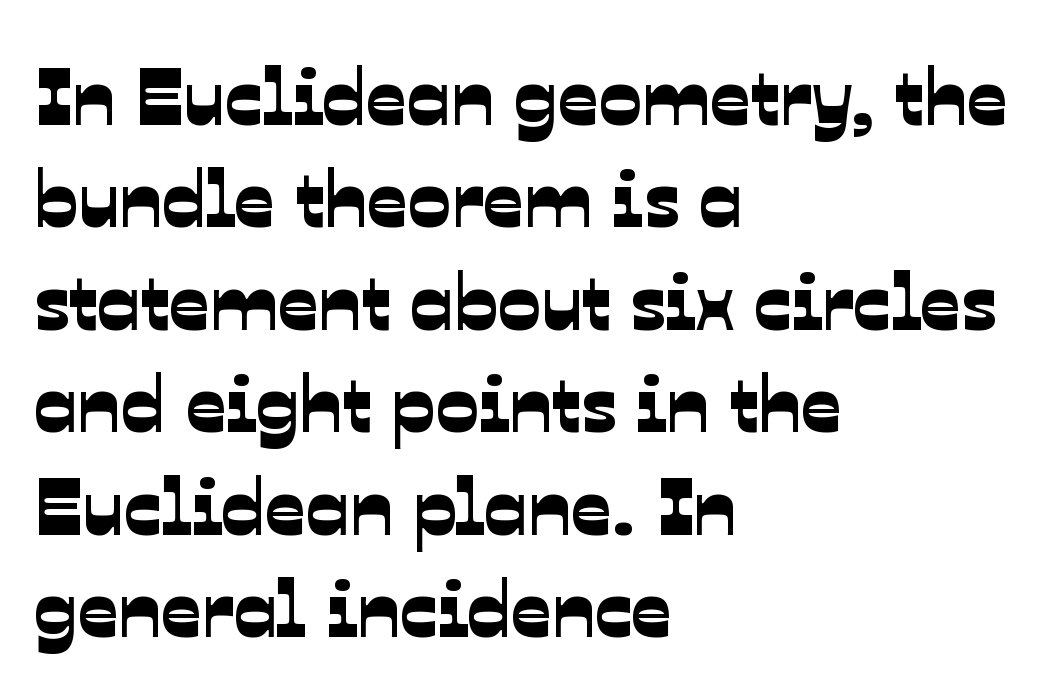
The paragraph has a hard left edge and a soft right edge. Rule under the text: the space is simply empty. In terms of letterspacing, this is plain default setting. Is this a sans? Yes — the strokes have no serifs.
